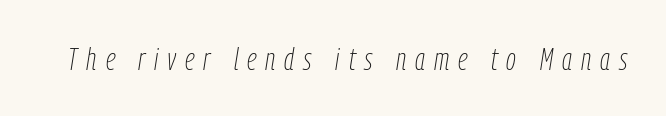
Stroke thickness stays within the range of a standard reading face or lighter. When letters slant like this, we call the style italic. Has an underline been added? It has not. Look at the tracking — it's clearly loosened, letters drifting apart.
